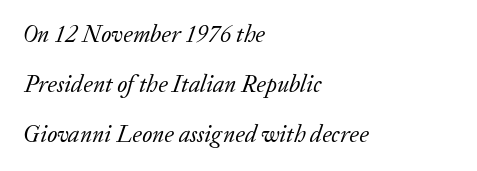
Stems and bowls with no extra thickness — not bold. The specimen reads as italic at a glance. Line beginnings align vertically; line endings do not. Quick note: interline space is abundant.
